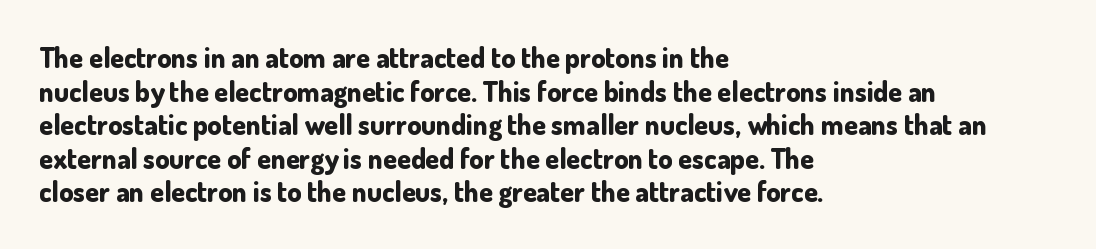
Q: Is the text bold? A: Yes.
Q: Is the text italic (slanted)? A: No, it is upright.
Q: Is the typeface a serif or a sans-serif typeface? A: Sans-serif.
Q: Is the text underlined? A: No.
Q: How is the paragraph aligned? A: Left-aligned.
Q: Is the spacing between letters normal or unusually wide? A: Normal.
Q: Width (condensed, normal, or wide)? A: Normal.
Q: Stroke contrast? A: Low.
Q: x-height? A: Small.
Q: Monospaced? A: No.
